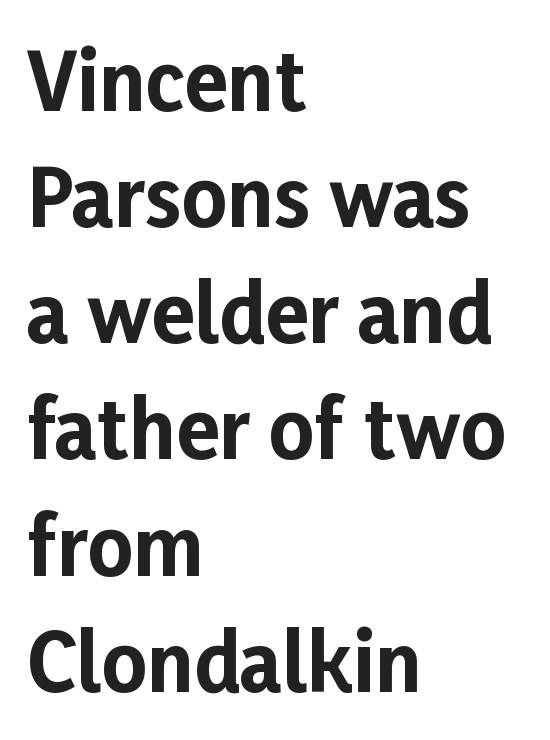
Here the designer chose a conventional face with non-uniform glyph widths. Caption: bold face, heavy strokes. Clear beneath every line of the passage. Unlike italic type, these characters show no tilt at all. The paragraph shown leans on its left margin. Check where the strokes stop: nothing finishes them off — pure sans.
